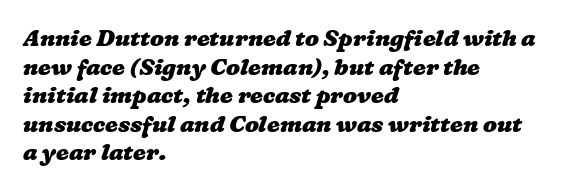
Q: Is the text bold? A: Yes.
Q: Is the text underlined? A: No.
Q: How is the paragraph aligned? A: Left-aligned.
Q: Is the spacing between letters normal or unusually wide? A: Normal.
